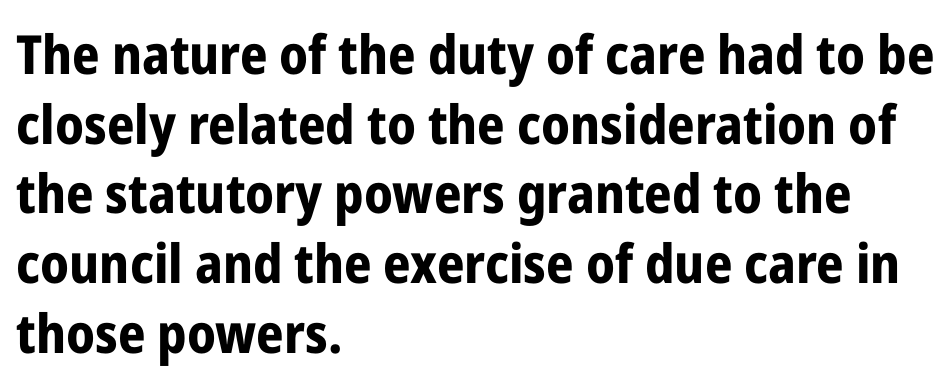
Nobody touched the tracking dial on this one. The passage shown is typeset with a sans-serif family. Is the type bold? Yes — the strokes are clearly thick and heavy. Proportional: the letters do not fall into vertical columns. The typography opts for an upright posture over an oblique one.
